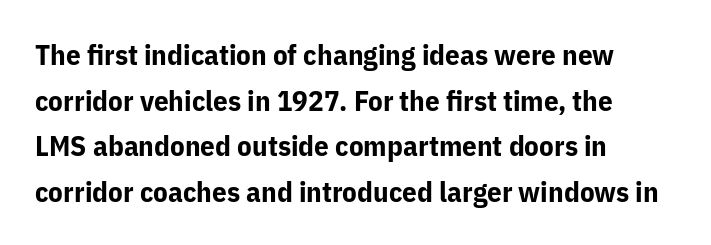
The image shows 29 px bold sans-serif type, upright; set left-aligned, normal line spacing (1.57x), normal letter spacing, not underlined; low stroke contrast and a medium x-height.
